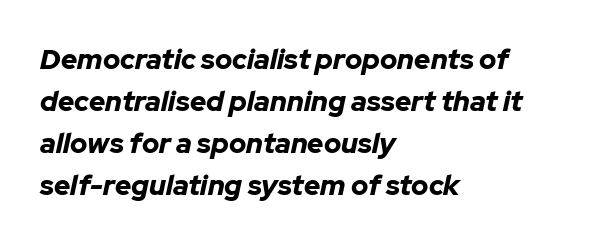
Successive baselines arrive at the customary interval. Bare-footed words on every line. What weight is shown? A full bold with thick strokes. Between one letter and the next there's only the usual sliver of space.
